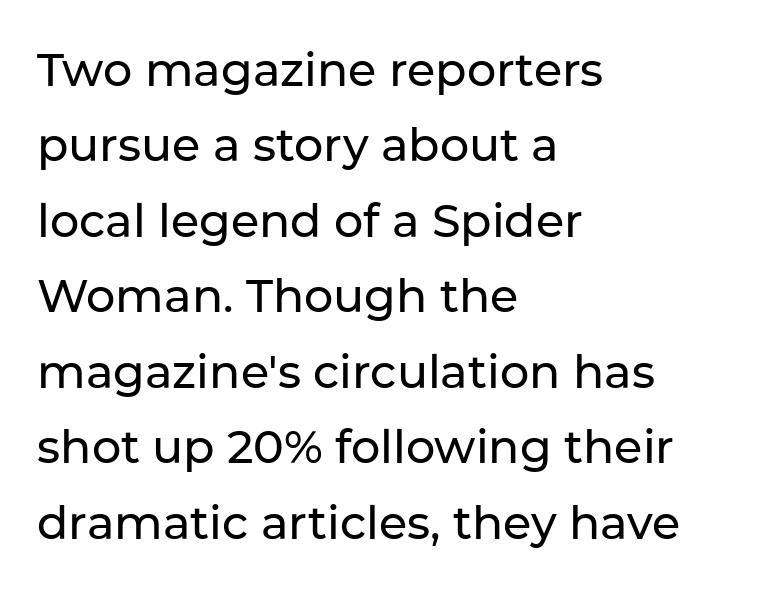
Q: Is the text italic (slanted)? A: No, it is upright.
Q: Is the typeface a serif or a sans-serif typeface? A: Sans-serif.
Q: Is the text underlined? A: No.
Q: How is the paragraph aligned? A: Left-aligned.
Q: Is the spacing between letters normal or unusually wide? A: Normal.
Q: Is the spacing between lines tight, normal or loose? A: Normal.
Q: Width (condensed, normal, or wide)? A: Normal.
Q: Stroke contrast? A: Low.
Q: x-height? A: Medium.
Q: Monospaced? A: No.
